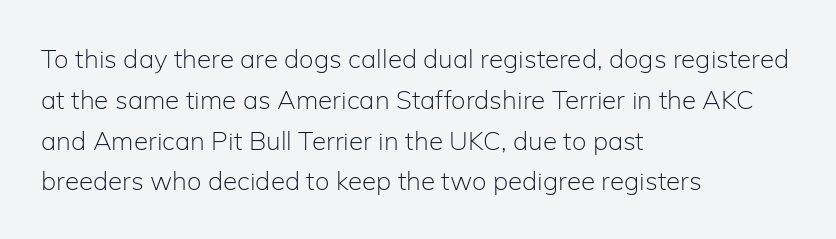
The image shows 26 px text type, upright; set left-aligned, normal line spacing (1.57x), normal letter spacing, not underlined.
